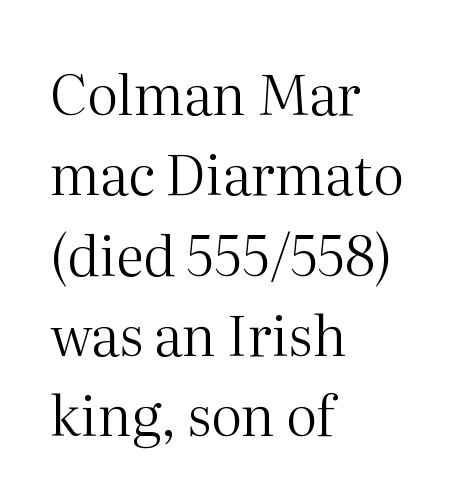
{"serif": "yes", "italic": "no", "bold": "no", "weight": "regular", "width": "normal", "stroke_contrast": "medium", "x_height": "medium", "monospaced": "no", "underline": "no", "align": "left", "line_spacing": "normal", "line_spacing_ratio": 1.46, "letter_spacing": "normal", "letter_spacing_em": 0.0, "glyph_px": 55}
